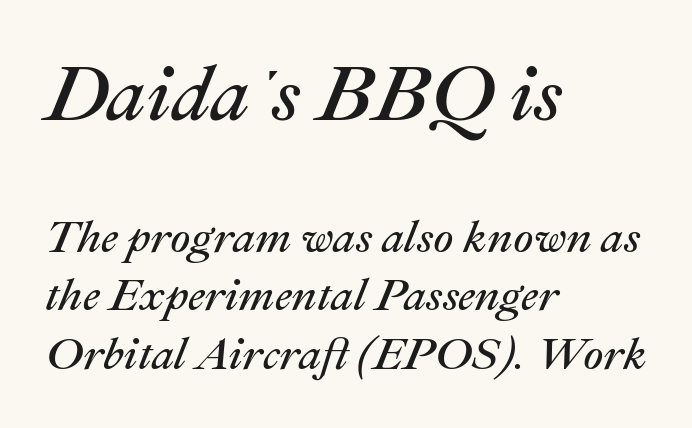
The image shows 78 px regular-weight type, italic (leaning right); set left-aligned, normal line spacing (1.3x), normal letter spacing, not underlined; the first (top) block is 1.73x larger; medium stroke contrast and a medium x-height.
